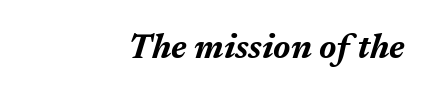
Q: Is the text bold? A: Yes.
Q: Is the text italic (slanted)? A: Yes, it leans right by about 17 degrees.
Q: Is the text underlined? A: No.
Q: How is the paragraph aligned? A: Right-aligned.
Q: Is the spacing between letters normal or unusually wide? A: Normal.
Q: Width (condensed, normal, or wide)? A: Normal.
Q: Stroke contrast? A: Medium.
Q: x-height? A: Medium.
Q: Monospaced? A: No.
